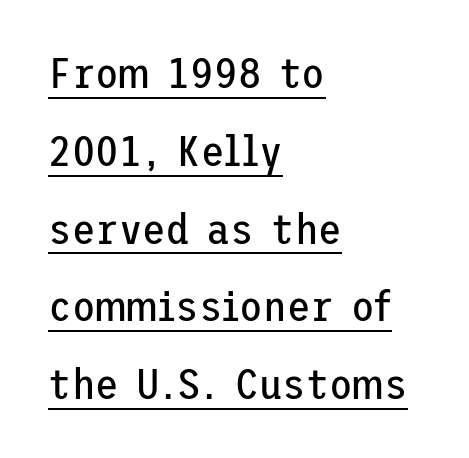
The image shows 43 px regular-weight sans-serif type, upright; set left-aligned, line spacing 1.81x, normal letter spacing, underlined; low stroke contrast and a medium x-height.
